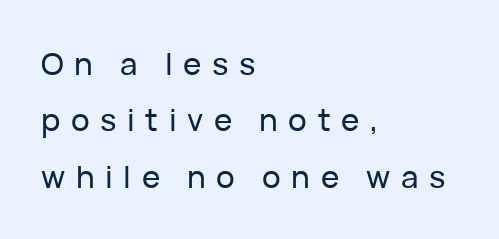
Q: Is the text italic (slanted)? A: No, it is upright.
Q: Is the typeface a serif or a sans-serif typeface? A: Sans-serif.
Q: Is the text underlined? A: No.
Q: How is the paragraph aligned? A: Left-aligned.
Q: Is the spacing between letters normal or unusually wide? A: Unusually wide.
Q: Width (condensed, normal, or wide)? A: Normal.
Q: Stroke contrast? A: Low.
Q: x-height? A: Medium.
Q: Monospaced? A: No.
